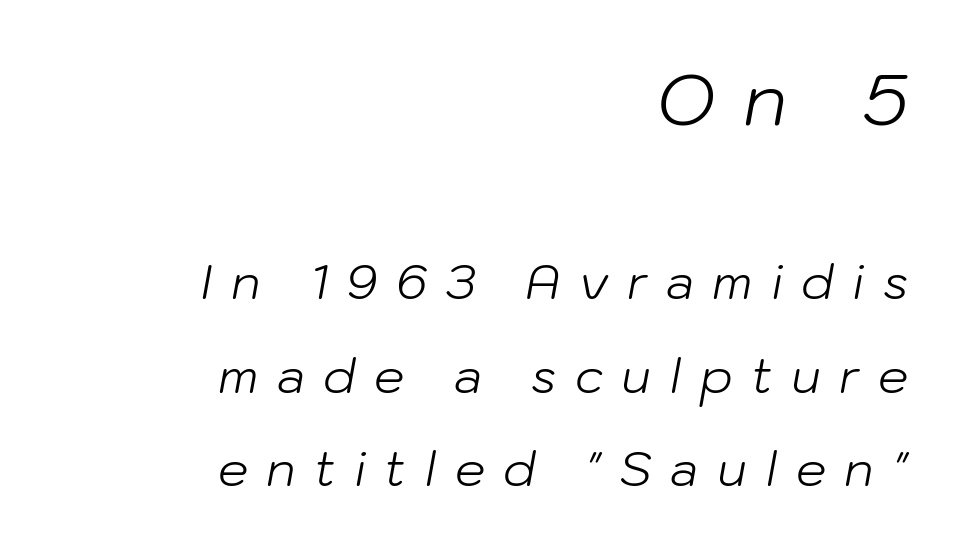
No extra ink here — the face is not bold. The initial chunk of copy outweighs the following chunk in type size. Successive baselines arrive slowly, with a big drop between each. Underline: absent. The face used here is proportionally spaced, like ordinary book or web type.
